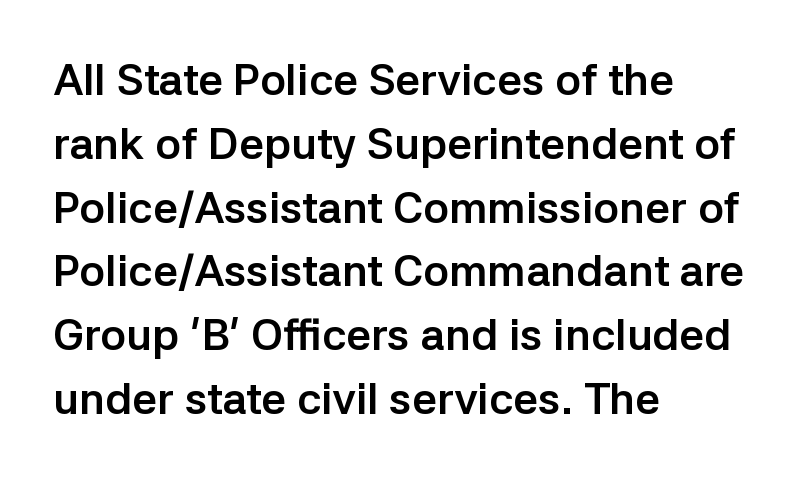
Q: Is the text bold? A: Yes.
Q: Is the text italic (slanted)? A: No, it is upright.
Q: Is the typeface a serif or a sans-serif typeface? A: Sans-serif.
Q: Is the text underlined? A: No.
Q: How is the paragraph aligned? A: Left-aligned.
Q: Is the spacing between letters normal or unusually wide? A: Normal.
Q: Is the spacing between lines tight, normal or loose? A: Normal.
Q: Width (condensed, normal, or wide)? A: Normal.
Q: Stroke contrast? A: Low.
Q: x-height? A: Medium.
Q: Monospaced? A: No.
